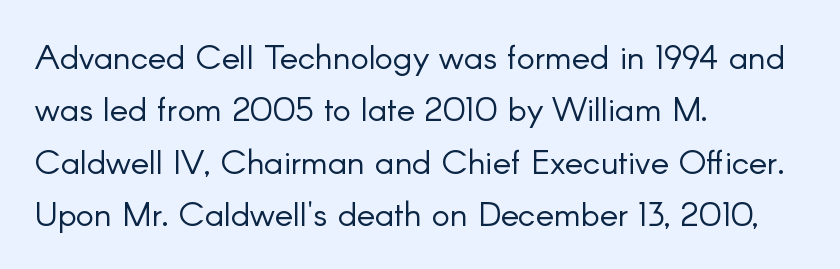
The image shows 34 px light sans-serif type, upright; set left-aligned, normal line spacing (1.54x), normal letter spacing, not underlined; low stroke contrast and a small x-height.
